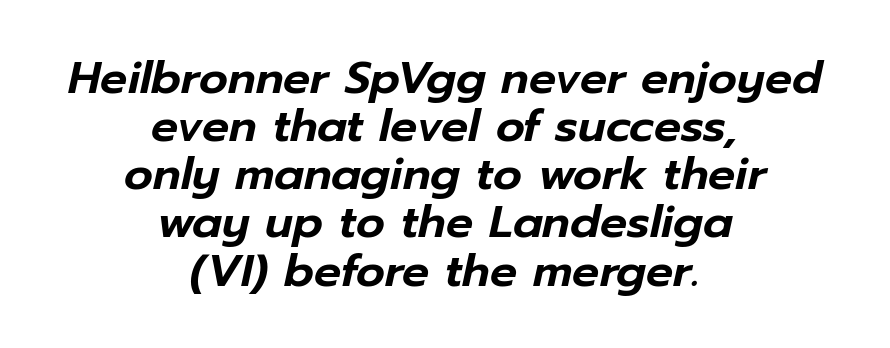
{"italic": "yes", "lean": "right", "slant_degrees": 12, "width": "normal", "stroke_contrast": "low", "x_height": "medium", "monospaced": "no", "underline": "no", "align": "center", "line_spacing": "tight", "line_spacing_ratio": 1.07, "letter_spacing": "normal", "letter_spacing_em": 0.0, "glyph_px": 45}
